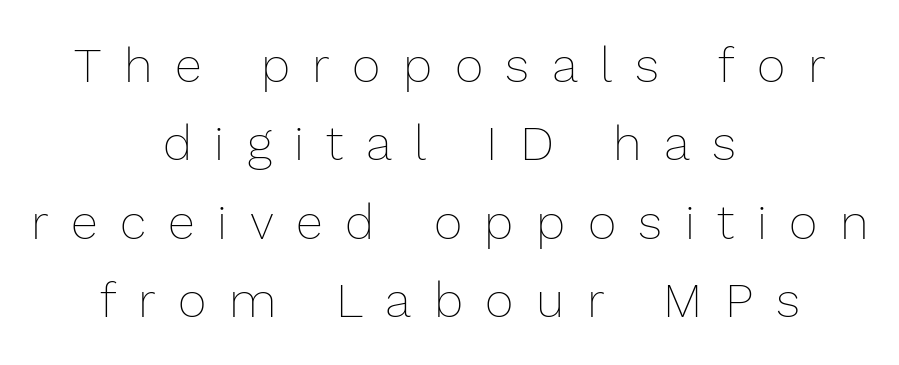
If you drew a line through each stem, it would be perfectly vertical. The passage shown is typed in a proportional face where columns would drift. Plain, unruled lines of type. Tracking here is generous; glyphs stand well apart from one another. Reading down the column, the eye jumps a familiar distance to each next line.
